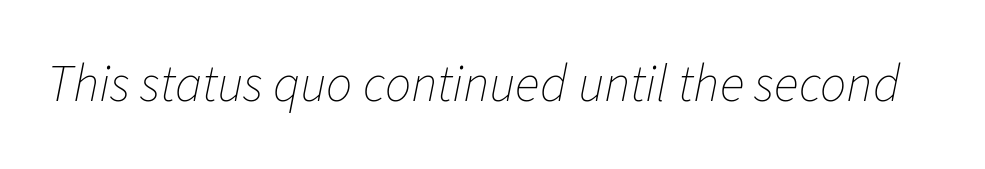
Q: Is the text bold? A: No.
Q: Is the text italic (slanted)? A: Yes, it leans right by about 11 degrees.
Q: Is the text underlined? A: No.
Q: Is the spacing between letters normal or unusually wide? A: Normal.
Q: Width (condensed, normal, or wide)? A: Normal.
Q: Stroke contrast? A: Low.
Q: x-height? A: Medium.
Q: Monospaced? A: No.
